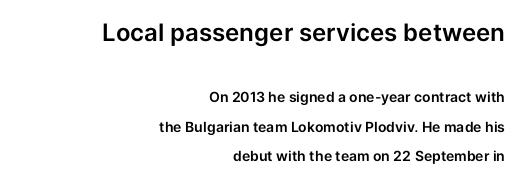
The image shows 24 px text type, upright; set right-aligned, loose line spacing (2.14x), normal letter spacing, not underlined; the first (top) block is 1.71x larger.
